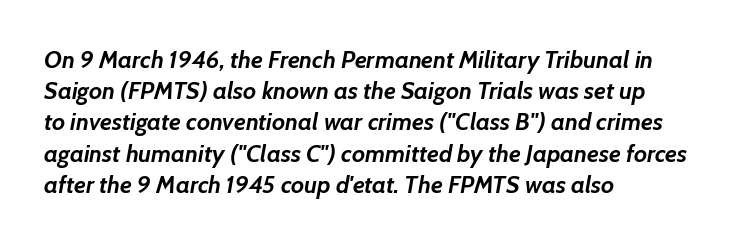
{"italic": "yes", "lean": "right", "slant_degrees": 7, "bold": "yes", "underline": "no", "align": "left", "line_spacing": "normal", "line_spacing_ratio": 1.3, "letter_spacing": "normal", "letter_spacing_em": 0.0, "glyph_px": 24}
